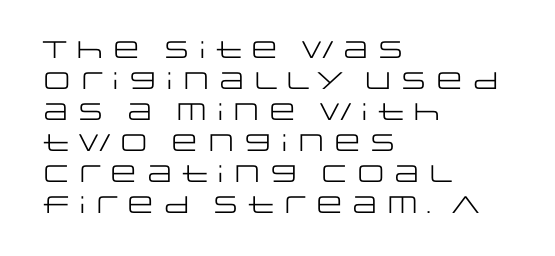
Q: Is the text bold? A: No.
Q: Is the text italic (slanted)? A: No, it is upright.
Q: Is the text underlined? A: No.
Q: How is the paragraph aligned? A: Left-aligned.
Q: Is the spacing between letters normal or unusually wide? A: Normal.
Q: Is the spacing between lines tight, normal or loose? A: Normal.
